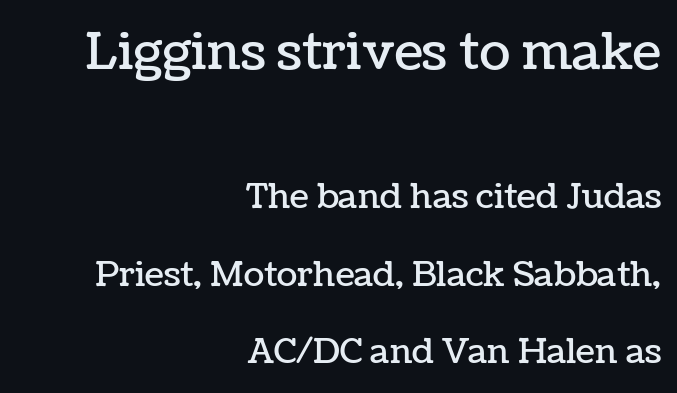
{"italic": "no", "width": "normal", "stroke_contrast": "low", "x_height": "medium", "monospaced": "no", "underline": "no", "align": "right", "line_spacing": "loose", "line_spacing_ratio": 2.28, "letter_spacing": "normal", "letter_spacing_em": 0.0, "larger_block": "first", "size_ratio": 1.5, "glyph_px": 51}
